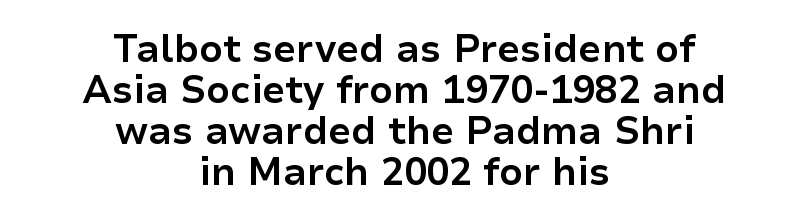
Q: Is the text bold? A: Yes.
Q: Is the text italic (slanted)? A: No, it is upright.
Q: Is the typeface a serif or a sans-serif typeface? A: Sans-serif.
Q: Is the text underlined? A: No.
Q: How is the paragraph aligned? A: Centered.
Q: Is the spacing between letters normal or unusually wide? A: Normal.
Q: Is the spacing between lines tight, normal or loose? A: Tight.
Q: Width (condensed, normal, or wide)? A: Normal.
Q: Stroke contrast? A: Low.
Q: x-height? A: Medium.
Q: Monospaced? A: No.
